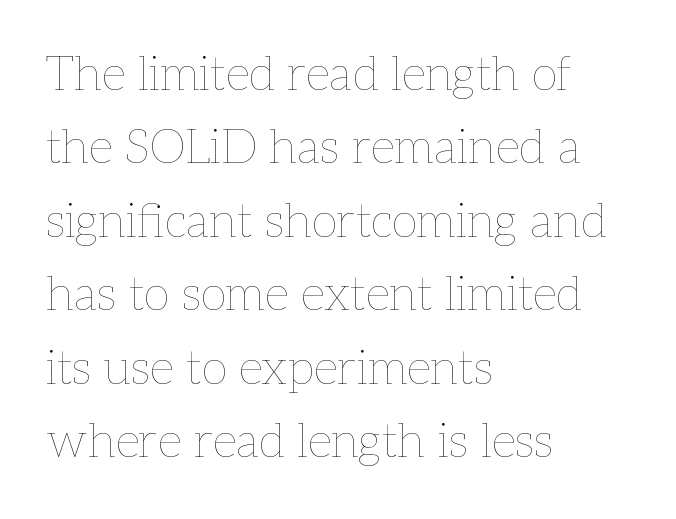
The image shows 48 px thin type, upright; set left-aligned, normal line spacing (1.53x), normal letter spacing, not underlined; low stroke contrast and a medium x-height.
